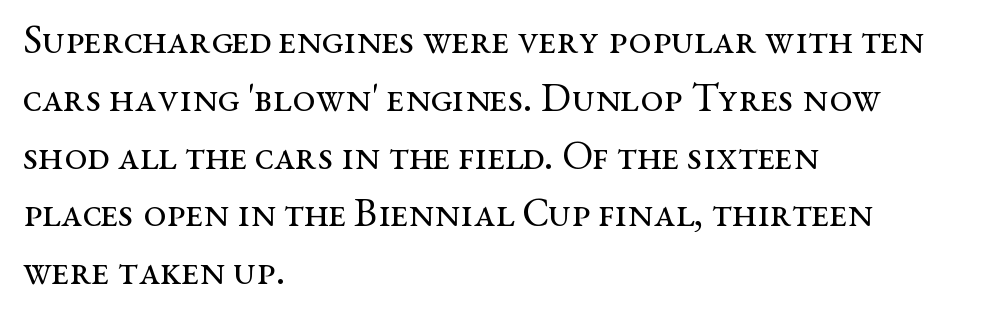
{"serif": "yes", "italic": "no", "bold": "no", "weight": "regular", "width": "wide", "stroke_contrast": "medium", "x_height": "medium", "monospaced": "no", "underline": "no", "align": "left", "line_spacing": "normal", "line_spacing_ratio": 1.41, "letter_spacing": "normal", "letter_spacing_em": 0.0, "glyph_px": 41}
